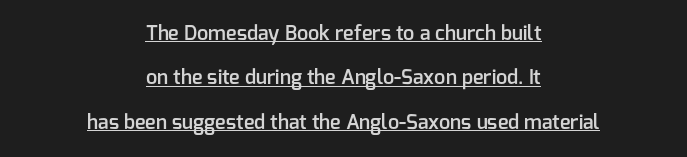
Has an underline been added? It has. The rendering keeps characters at their native spacing. This rendering uses center alignment, leaving both contours irregular but symmetric. These words are printed semibold, heavier than regular yet not bold. Ordinary non-slanted type is in use. Airy leading.
